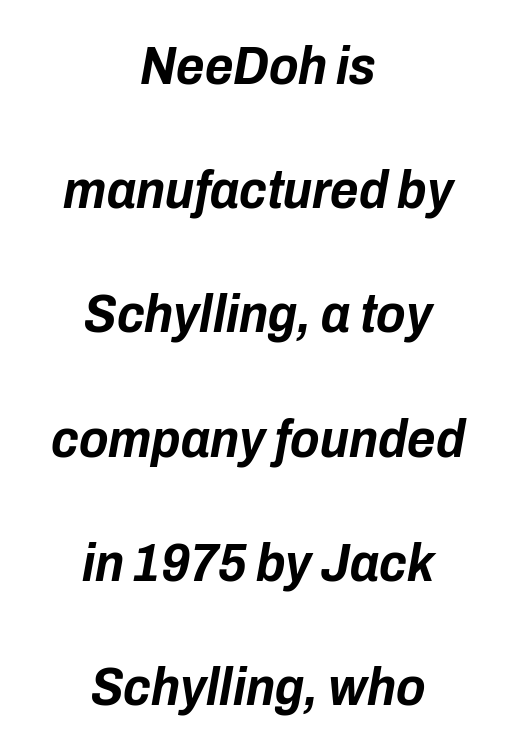
{"italic": "yes", "lean": "right", "slant_degrees": 10, "bold": "yes", "weight": "bold", "width": "condensed", "stroke_contrast": "low", "x_height": "medium", "monospaced": "no", "underline": "no", "align": "center", "line_spacing": "loose", "line_spacing_ratio": 2.3, "letter_spacing": "normal", "letter_spacing_em": 0.0, "glyph_px": 54}
